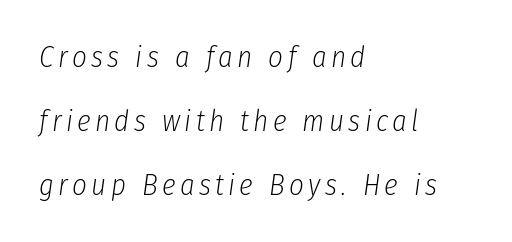
{"italic": "yes", "lean": "right", "slant_degrees": 8, "bold": "no", "weight": "light", "width": "condensed", "stroke_contrast": "low", "x_height": "medium", "monospaced": "no", "underline": "no", "align": "left", "line_spacing": "loose", "line_spacing_ratio": 2.2, "glyph_px": 29}
